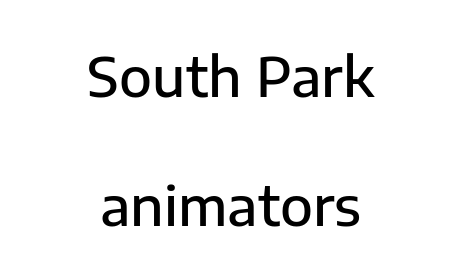
Q: Is the text bold? A: Semi-bold.
Q: Is the text italic (slanted)? A: No, it is upright.
Q: Is the typeface a serif or a sans-serif typeface? A: Sans-serif.
Q: Is the text underlined? A: No.
Q: How is the paragraph aligned? A: Centered.
Q: Is the spacing between letters normal or unusually wide? A: Normal.
Q: Is the spacing between lines tight, normal or loose? A: Loose.
Q: Width (condensed, normal, or wide)? A: Normal.
Q: Stroke contrast? A: Low.
Q: x-height? A: Medium.
Q: Monospaced? A: No.
